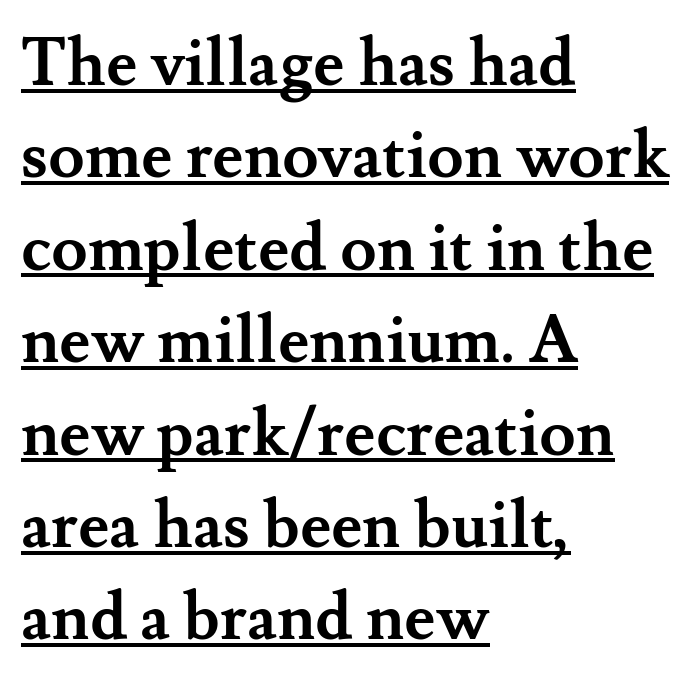
The image shows 66 px semibold serif type, upright; set left-aligned, normal line spacing (1.4x), normal letter spacing, underlined; medium stroke contrast and a small x-height.
